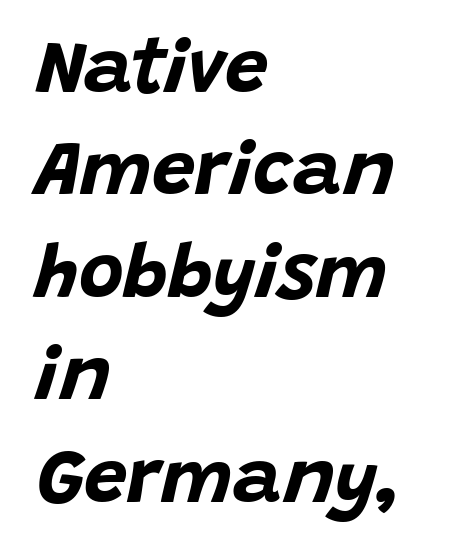
Each line starts at the same left margin while the right side varies. The type is set solid horizontally, with unmodified tracking. Looks like regular typesetting: each glyph gets only the width it needs. Descenders are the only things crossing below the line. Heavy-handed strokes throughout: this text is bold. Regarding leading, the lines here are spaced in the standard way.
